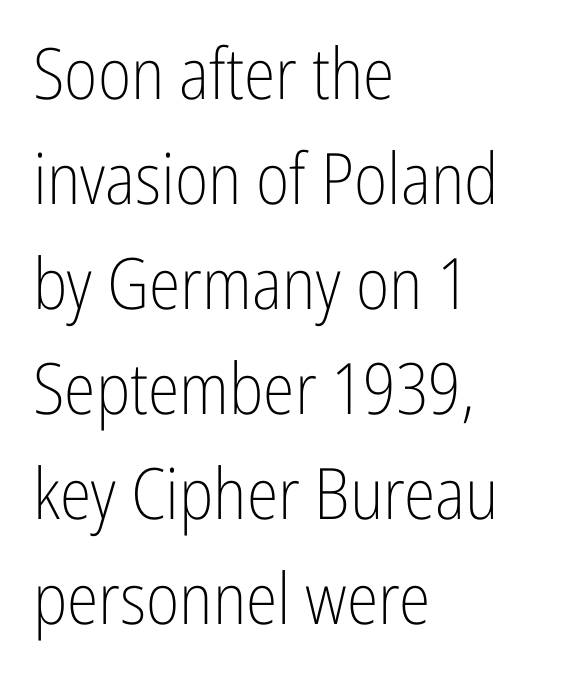
Q: Is the text bold? A: No.
Q: Is the text italic (slanted)? A: No, it is upright.
Q: Is the typeface a serif or a sans-serif typeface? A: Sans-serif.
Q: Is the text underlined? A: No.
Q: How is the paragraph aligned? A: Left-aligned.
Q: Is the spacing between letters normal or unusually wide? A: Normal.
Q: Is the spacing between lines tight, normal or loose? A: Normal.
Q: Width (condensed, normal, or wide)? A: Condensed.
Q: Stroke contrast? A: Low.
Q: x-height? A: Medium.
Q: Monospaced? A: No.
